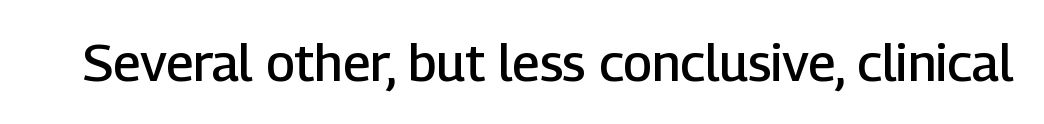
The letterforms sit shoulder to shoulder at normal distance. Note the varied advance widths — an 'i' is clearly narrower than an 'm'. Observe the absence of serifs on each vertical stroke in this sample. A semibold gives these letters moderate extra thickness, short of bold.
